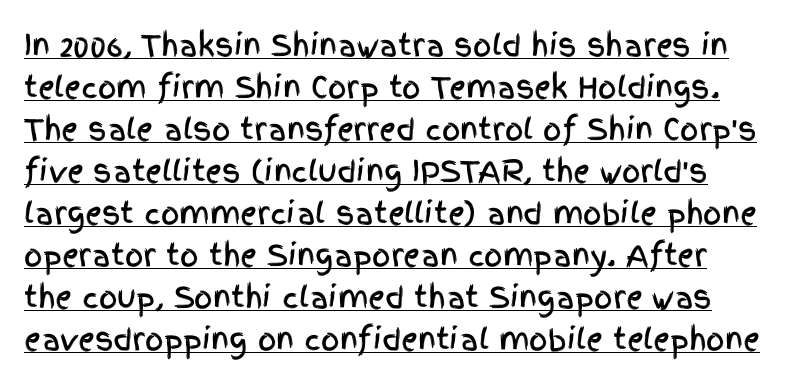
{"serif": "no", "italic": "no", "width": "condensed", "x_height": "large", "monospaced": "no", "underline": "yes", "line_spacing": "normal", "line_spacing_ratio": 1.45, "letter_spacing": "normal", "letter_spacing_em": 0.0, "glyph_px": 29}
